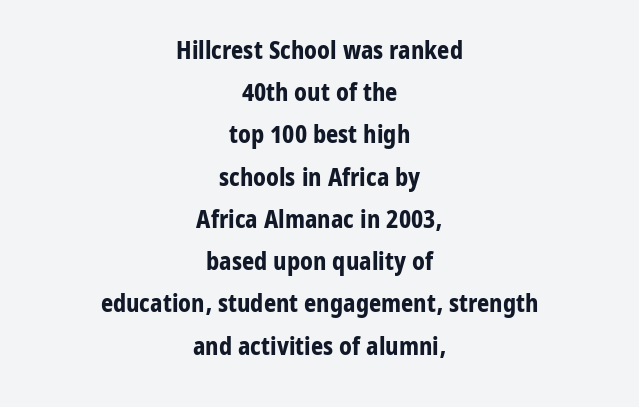
{"italic": "no", "bold": "yes", "underline": "no", "align": "center", "line_spacing_ratio": 1.76, "letter_spacing": "normal", "letter_spacing_em": 0.0, "glyph_px": 24}
